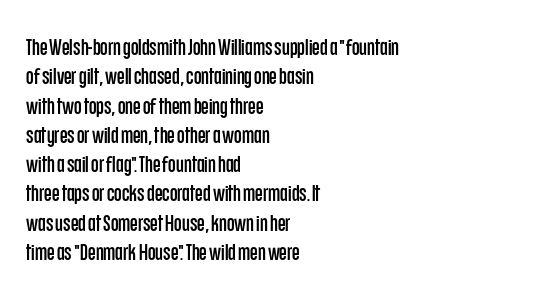
Glyph-to-glyph distance matches everyday printed text. If you drew a ruler down the left edge, every line would touch it. The letters stand upright; this is a roman face. No word sits above an underline. The line-height multiplier appears to be the usual default.
